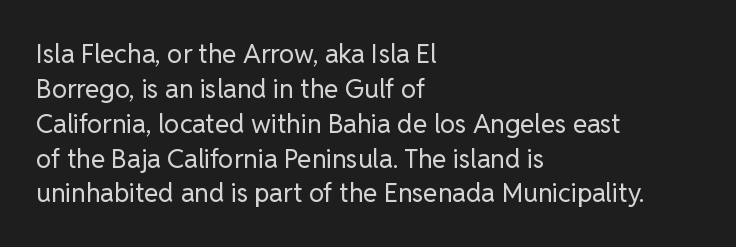
The image shows 26 px text type, upright; set left-aligned, normal line spacing (1.34x), normal letter spacing, not underlined.
